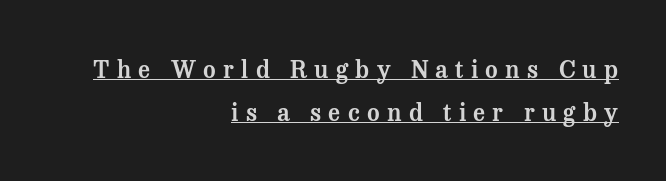
Q: Is the text italic (slanted)? A: No, it is upright.
Q: Is the text underlined? A: Yes.
Q: How is the paragraph aligned? A: Right-aligned.
Q: Is the spacing between letters normal or unusually wide? A: Unusually wide.
